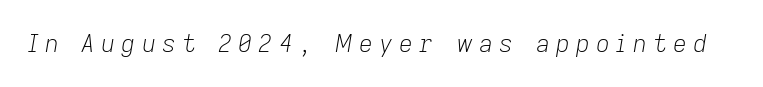
The image shows 24 px text type, italic (leaning right); set unusually wide letter spacing (+0.26 em), not underlined.
